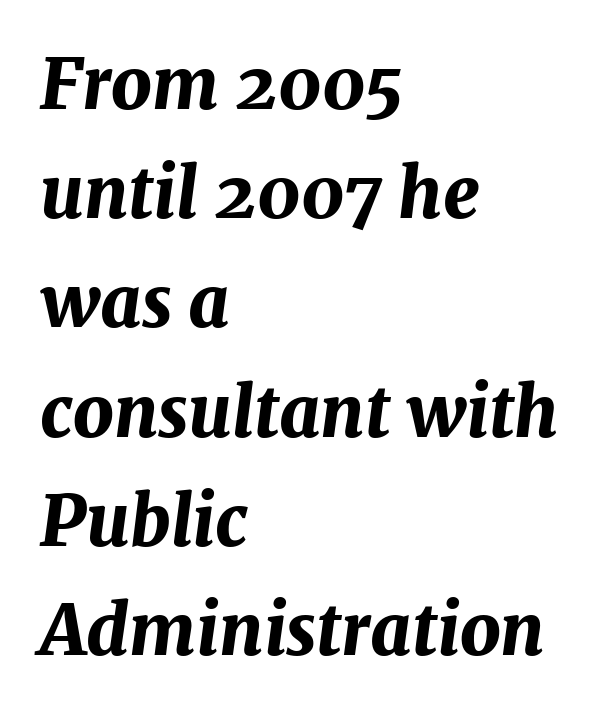
{"italic": "yes", "lean": "right", "slant_degrees": 7, "bold": "yes", "weight": "bold", "width": "normal", "stroke_contrast": "medium", "x_height": "medium", "monospaced": "no", "underline": "no", "align": "left", "line_spacing": "normal", "line_spacing_ratio": 1.56, "letter_spacing": "normal", "letter_spacing_em": 0.0, "glyph_px": 70}
